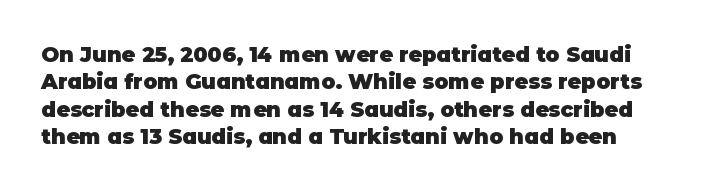
The image shows 21 px bold type, upright; set normal line spacing (1.3x), normal letter spacing, not underlined.
